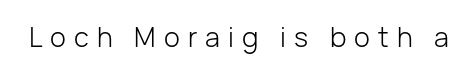
{"italic": "no", "bold": "no", "underline": "no", "letter_spacing": "wide", "letter_spacing_em": 0.3, "glyph_px": 27}
